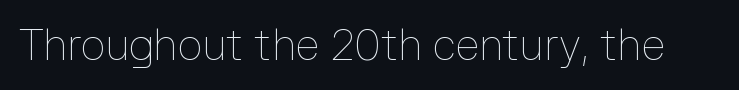
Q: Is the text bold? A: No.
Q: Is the text italic (slanted)? A: No, it is upright.
Q: Is the text underlined? A: No.
Q: Is the spacing between letters normal or unusually wide? A: Normal.
Q: Width (condensed, normal, or wide)? A: Normal.
Q: Stroke contrast? A: Low.
Q: x-height? A: Medium.
Q: Monospaced? A: No.
